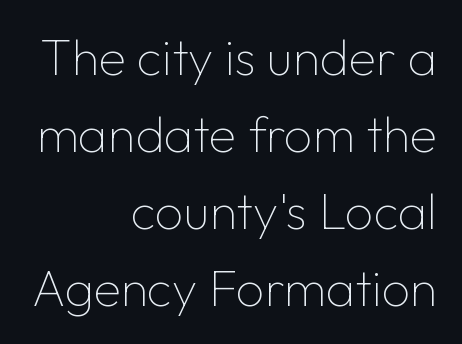
The space directly below the letters is spotless. This sample uses plain, unmodified letter spacing. This is the regular roman posture of the typeface. Reading down the column, the eye jumps a familiar distance to each next line. Look at the bottom of the vertical strokes: they stop flat, with no serifs. The face used here is proportionally spaced, like ordinary book or web type.
